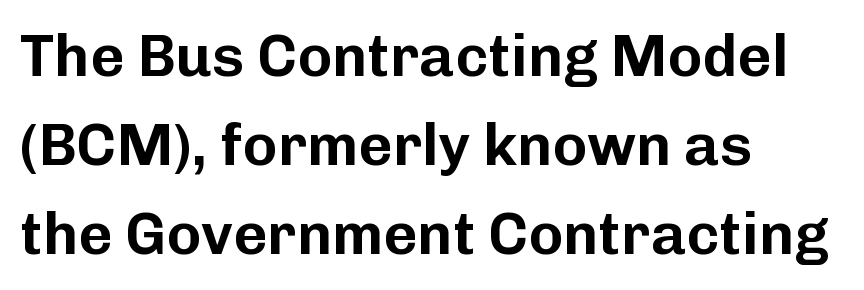
The typesetter chose a ragged-right arrangement here. Nothing unusual about the tracking: characters are spaced as the font intends. The typography opts for an upright posture over an oblique one. Glance below the letters and you will spot only blank space. This sample keeps an unexceptional amount of space between lines.
